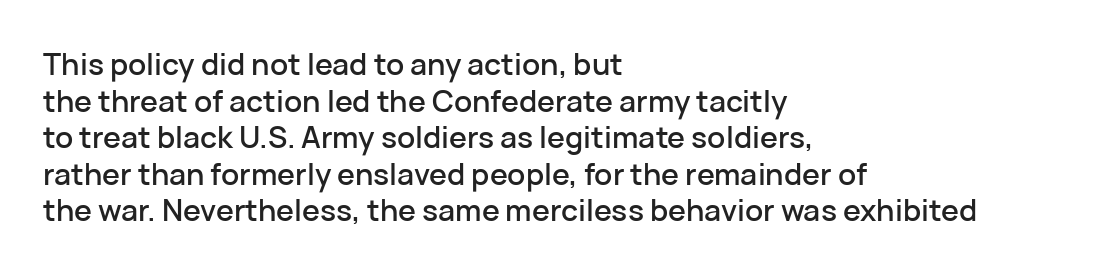
{"serif": "no", "italic": "no", "width": "normal", "stroke_contrast": "low", "x_height": "medium", "monospaced": "no", "underline": "no", "align": "left", "line_spacing_ratio": 1.22, "letter_spacing": "normal", "letter_spacing_em": 0.0, "glyph_px": 30}
